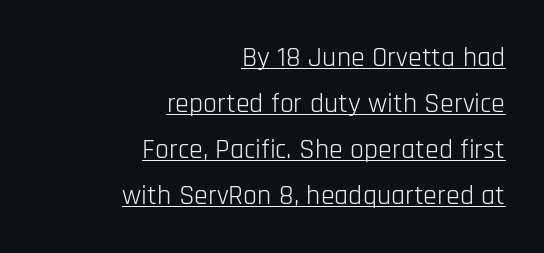
The image shows 28 px light, condensed sans-serif type, upright; set right-aligned, normal line spacing (1.64x), normal letter spacing, underlined; low stroke contrast and a large x-height.
